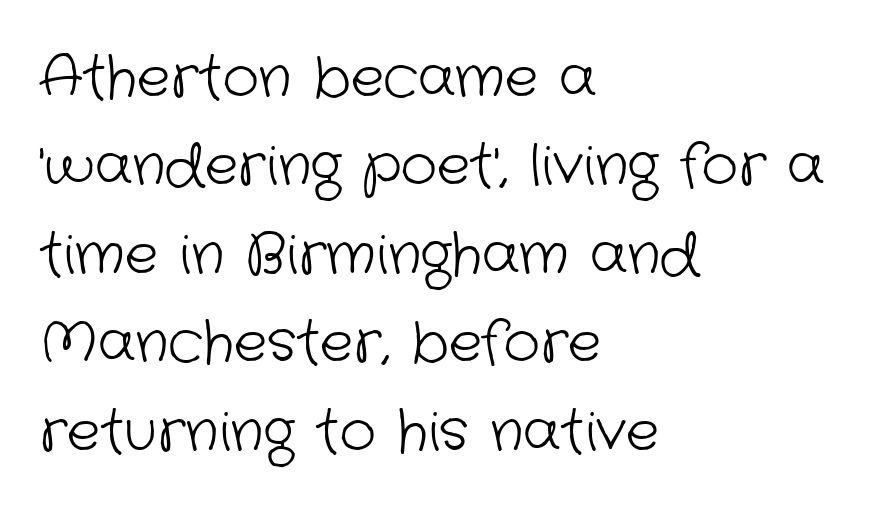
{"serif": "no", "bold": "no", "weight": "light", "width": "normal", "stroke_contrast": "low", "x_height": "medium", "monospaced": "no", "underline": "no", "align": "left", "line_spacing": "normal", "line_spacing_ratio": 1.58, "letter_spacing": "normal", "letter_spacing_em": 0.0, "glyph_px": 56}
